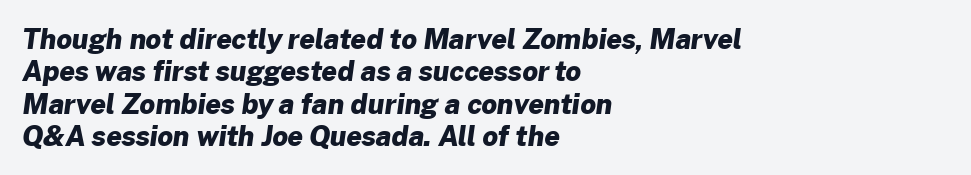
Q: Is the text bold? A: Yes.
Q: Is the text underlined? A: No.
Q: How is the paragraph aligned? A: Left-aligned.
Q: Is the spacing between letters normal or unusually wide? A: Normal.
